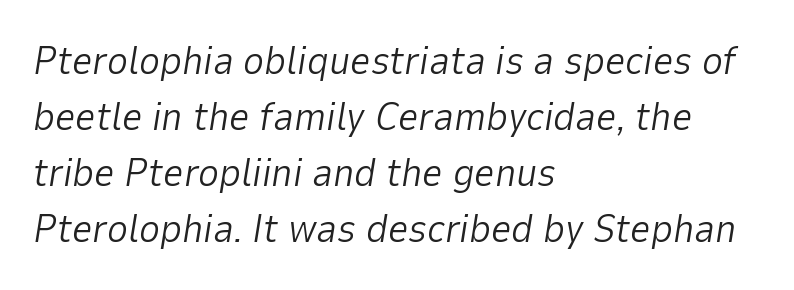
{"italic": "yes", "lean": "right", "slant_degrees": 9, "bold": "no", "weight": "light", "width": "normal", "stroke_contrast": "low", "x_height": "medium", "monospaced": "no", "underline": "no", "align": "left", "line_spacing": "normal", "line_spacing_ratio": 1.4, "letter_spacing": "normal", "letter_spacing_em": 0.0, "glyph_px": 40}
